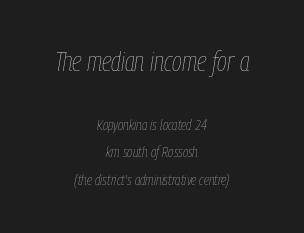
The gaps between neighbouring characters are ordinary and unremarkable. Every row of glyphs is offset so its center matches the block's center. If you squint, the top block still reads clearly — it's the larger of the two. Glance below the letters and you will spot only blank space. This reads as an unemphasized weight, regular at the heaviest.
